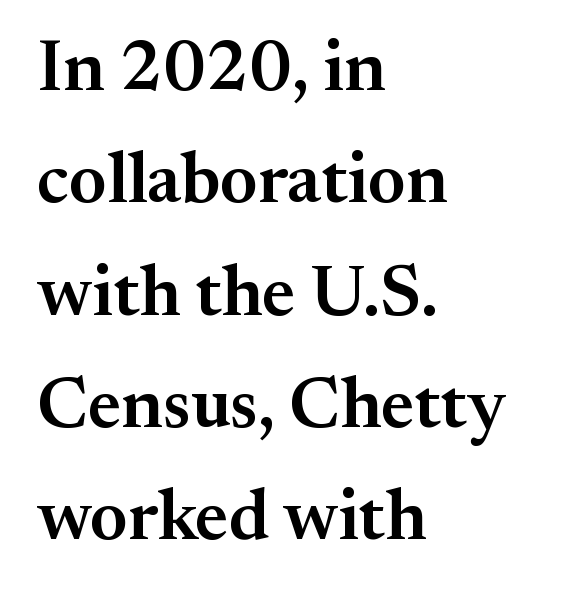
Every stem runs plumb, perpendicular to the baseline. Do the characters align in a grid? No, the font is proportional. The rendering anchors every line to the left-hand side. Here the glyphs are tracked normally, forming tight word shapes. Notice how descenders clear the ascenders below comfortably — that's standard leading. Just letters on the line, the space beneath them empty.
